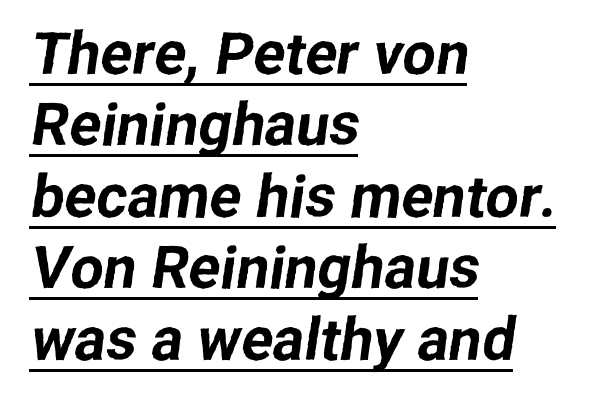
Q: Is the typeface a serif or a sans-serif typeface? A: Sans-serif.
Q: Is the text underlined? A: Yes.
Q: How is the paragraph aligned? A: Left-aligned.
Q: Is the spacing between letters normal or unusually wide? A: Normal.
Q: Width (condensed, normal, or wide)? A: Normal.
Q: Stroke contrast? A: Low.
Q: x-height? A: Medium.
Q: Monospaced? A: No.
